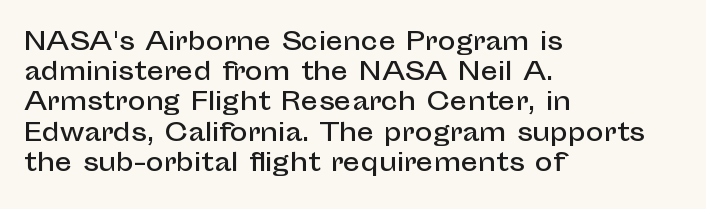
Q: Is the text italic (slanted)? A: No, it is upright.
Q: Is the text underlined? A: No.
Q: How is the paragraph aligned? A: Left-aligned.
Q: Is the spacing between letters normal or unusually wide? A: Normal.
Q: Is the spacing between lines tight, normal or loose? A: Normal.
